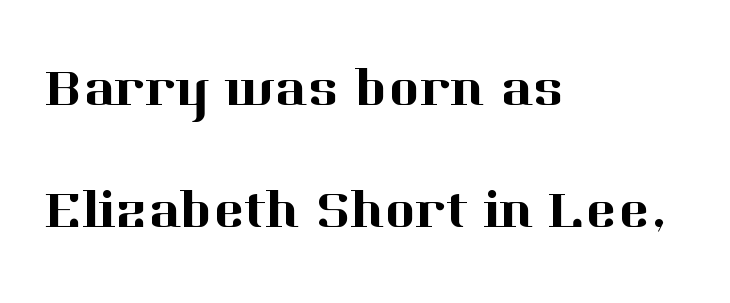
When letters stand straight like this, we call the style roman or upright. Baseline-to-baseline distance is far greater than the letter height. Left-aligned paragraph, ragged on the right. The strip under each line holds only bare page. These lines are composed in type with serifs.
